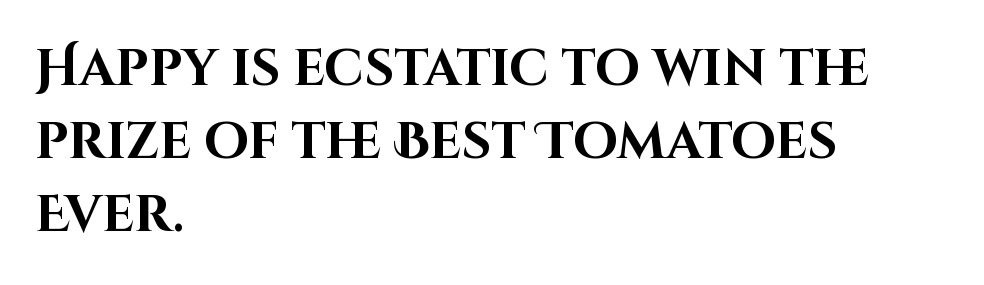
{"serif": "no", "italic": "no", "bold": "yes", "weight": "bold", "width": "normal", "stroke_contrast": "high", "x_height": "large", "monospaced": "no", "underline": "no", "align": "left", "line_spacing": "normal", "line_spacing_ratio": 1.43, "letter_spacing": "normal", "letter_spacing_em": 0.0, "glyph_px": 51}
